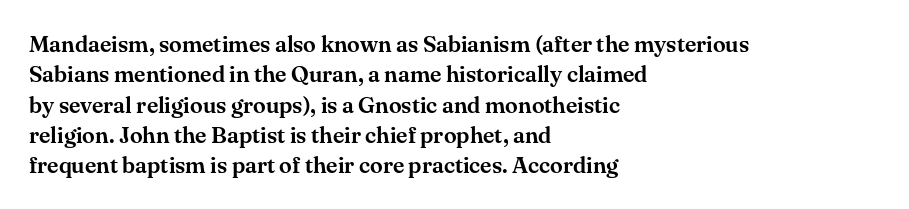
{"italic": "no", "underline": "no", "align": "left", "line_spacing": "normal", "line_spacing_ratio": 1.32, "letter_spacing": "normal", "letter_spacing_em": 0.0, "glyph_px": 23}
